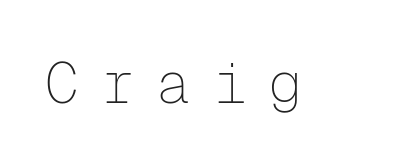
The image shows 57 px thin sans-serif type, upright, monospaced; set unusually wide letter spacing (+0.38 em), not underlined; low stroke contrast and a medium x-height.
